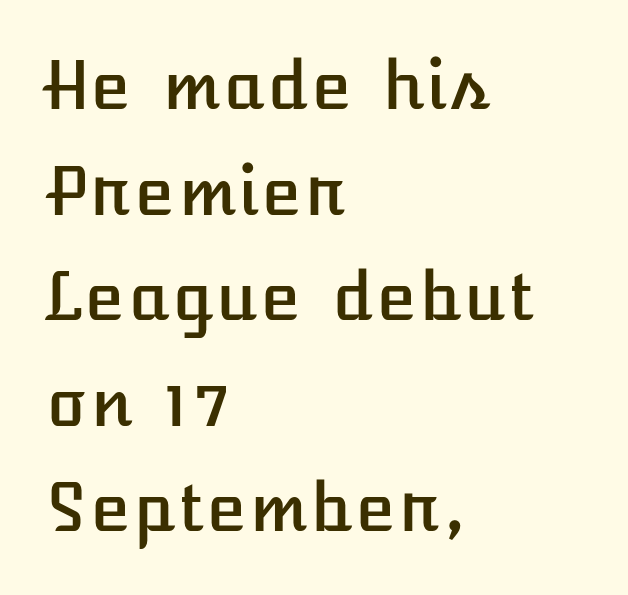
Letters rest on an invisible, unmarked baseline. Short and long lines alike share a common starting point at left. This is the regular roman posture of the typeface. In terms of letterspacing, this is plain default setting. Does the leading feel generous? No, just average.
